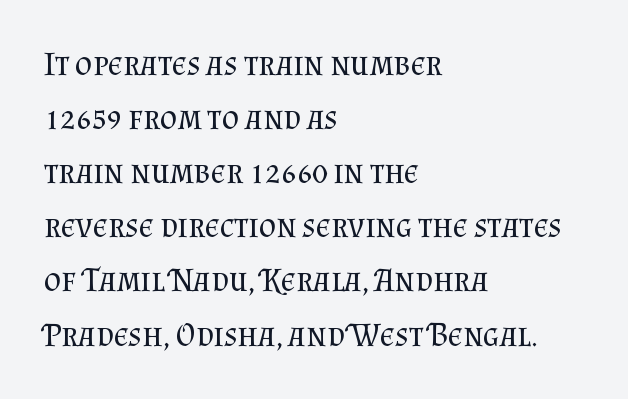
Q: Is the text bold? A: No.
Q: Is the text italic (slanted)? A: No, it is upright.
Q: Is the typeface a serif or a sans-serif typeface? A: Serif.
Q: Is the text underlined? A: No.
Q: How is the paragraph aligned? A: Left-aligned.
Q: Is the spacing between letters normal or unusually wide? A: Normal.
Q: Is the spacing between lines tight, normal or loose? A: Normal.
Q: Width (condensed, normal, or wide)? A: Normal.
Q: Stroke contrast? A: Medium.
Q: x-height? A: Small.
Q: Monospaced? A: No.
